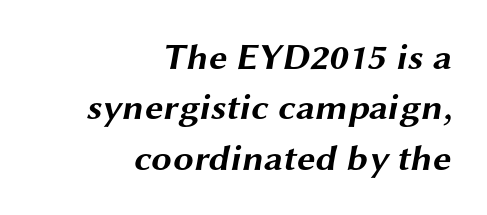
The image shows 37 px bold, wide sans-serif type; set right-aligned, normal line spacing (1.36x), normal letter spacing, not underlined; medium stroke contrast and a medium x-height.
